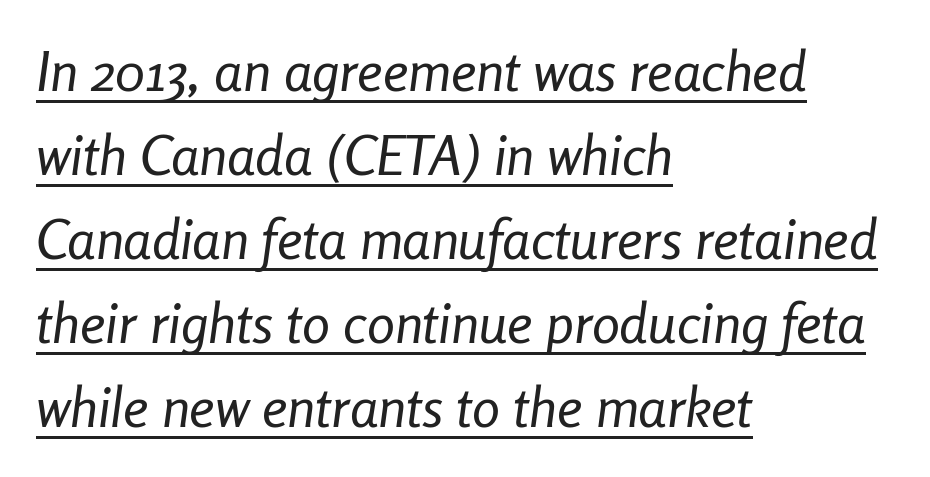
Q: Is the text bold? A: No.
Q: Is the text italic (slanted)? A: Yes, it leans right by about 8 degrees.
Q: Is the text underlined? A: Yes.
Q: How is the paragraph aligned? A: Left-aligned.
Q: Is the spacing between letters normal or unusually wide? A: Normal.
Q: Is the spacing between lines tight, normal or loose? A: Normal.
Q: Width (condensed, normal, or wide)? A: Condensed.
Q: Stroke contrast? A: Low.
Q: x-height? A: Medium.
Q: Monospaced? A: No.
